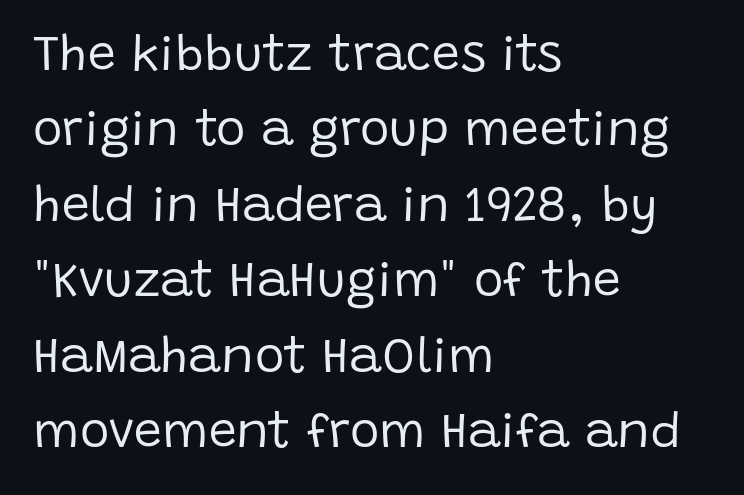
Q: Is the text bold? A: No.
Q: Is the text italic (slanted)? A: No, it is upright.
Q: Is the typeface a serif or a sans-serif typeface? A: Sans-serif.
Q: Is the text underlined? A: No.
Q: How is the paragraph aligned? A: Left-aligned.
Q: Is the spacing between letters normal or unusually wide? A: Normal.
Q: Is the spacing between lines tight, normal or loose? A: Normal.
Q: Width (condensed, normal, or wide)? A: Normal.
Q: Stroke contrast? A: Low.
Q: x-height? A: Large.
Q: Monospaced? A: No.
